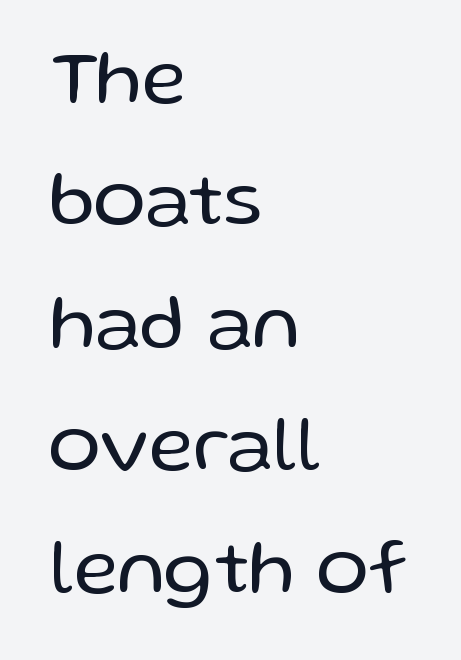
{"serif": "no", "italic": "no", "bold": "no", "weight": "regular", "width": "normal", "stroke_contrast": "low", "x_height": "medium", "monospaced": "no", "underline": "no", "align": "left", "line_spacing": "normal", "line_spacing_ratio": 1.57, "letter_spacing": "normal", "letter_spacing_em": 0.0, "glyph_px": 78}
